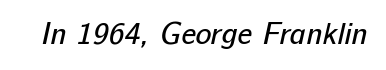
No word sits above an underline. Unbolded letterforms with no extra heft. Note the varied advance widths — an 'i' is clearly narrower than an 'm'. These lines keep a tight, regular rhythm from letter to letter.
